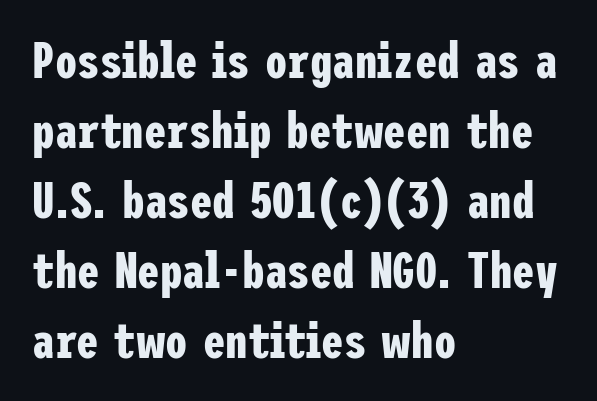
Look at the stroke-to-counter ratio: heavy, a bold. The glyphs are unaccompanied by any horizontal stroke below them. Is the letter spacing exaggerated? No — it looks like the ordinary default. Students, observe: this is what conventionally led text looks like. Regarding serifs, this sample does without them. Style check: upright.
